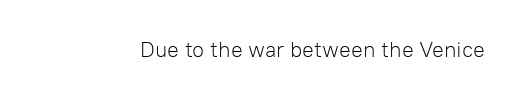
The space directly below the letters is spotless. Quick note: not italic, upright. The line texture is even and compact thanks to regular tracking. These glyphs show unthickened strokes, regular width or finer.
